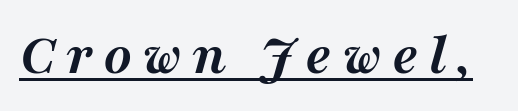
The image shows 60 px semibold serif type, italic (leaning right); set underlined; medium stroke contrast and a medium x-height.
